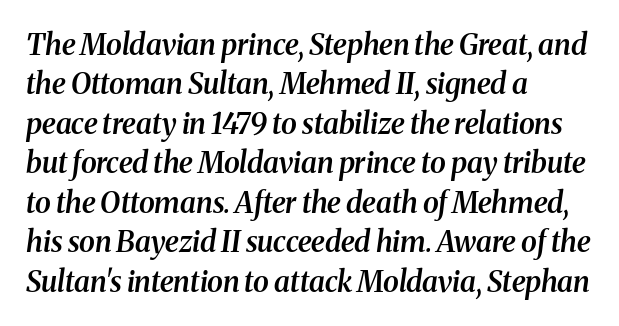
Caption: multi-line text, flush left, ragged right. Here the glyphs are tracked normally, forming tight word shapes. Baseline-to-baseline distance is the conventional proportion of letter height. Check where the strokes stop: tiny serifs finish them off. The foot of each line stays bare and open. In terms of posture, this sample is oblique.
